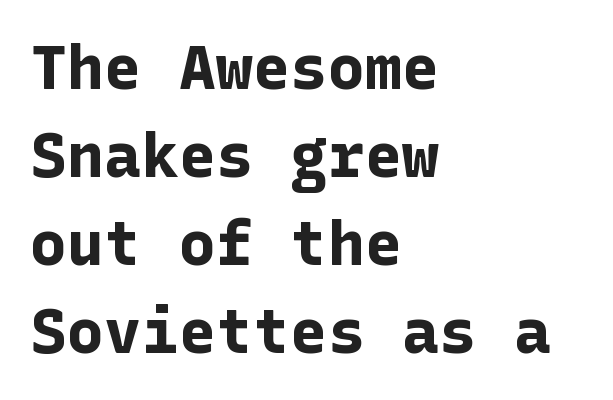
Nothing unusual about the tracking: characters are spaced as the font intends. This sample uses an upright cut, with every glyph sitting square on the baseline. Is there much room between lines? A standard amount, neither cramped nor airy. One-word summary of the alignment: left. Check under the words: just untouched page. What weight is shown? A full bold with thick strokes.
